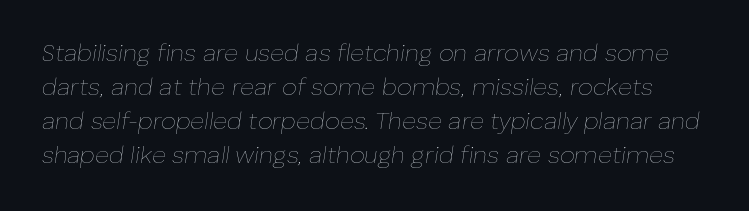
{"italic": "yes", "lean": "right", "slant_degrees": 8, "bold": "no", "underline": "no", "line_spacing": "normal", "line_spacing_ratio": 1.41, "letter_spacing": "normal", "letter_spacing_em": 0.0, "glyph_px": 24}
